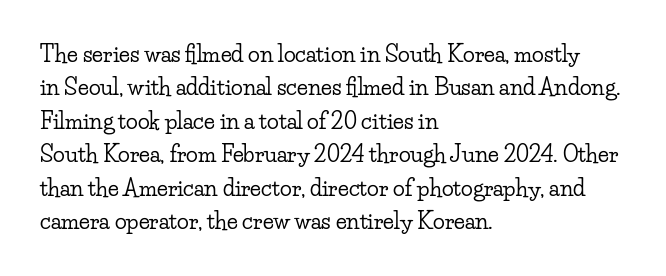
{"italic": "no", "underline": "no", "align": "left", "line_spacing": "normal", "line_spacing_ratio": 1.52, "letter_spacing": "normal", "letter_spacing_em": 0.0, "glyph_px": 22}
